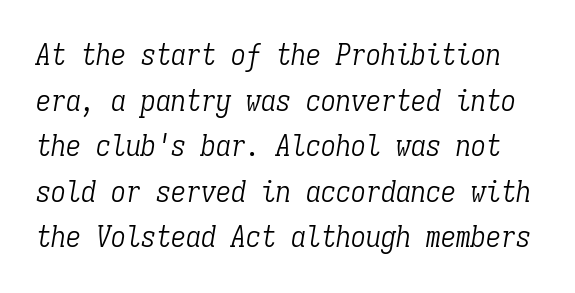
Only glyphs here, with clear space below each row. The face used here is rendered with its standard letterfit. The face looks like a standard text weight, possibly lighter. Slant detected: the letters are inclined. Fixed-width glyphs throughout — classic coding-font behaviour. Each new line begins a customary step beneath the previous one.
